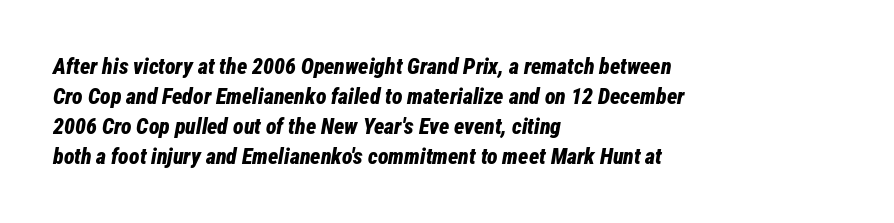
Q: Is the text bold? A: Yes.
Q: Is the text italic (slanted)? A: Yes, it leans right by about 12 degrees.
Q: Is the text underlined? A: No.
Q: How is the paragraph aligned? A: Left-aligned.
Q: Is the spacing between letters normal or unusually wide? A: Normal.
Q: Is the spacing between lines tight, normal or loose? A: Normal.
